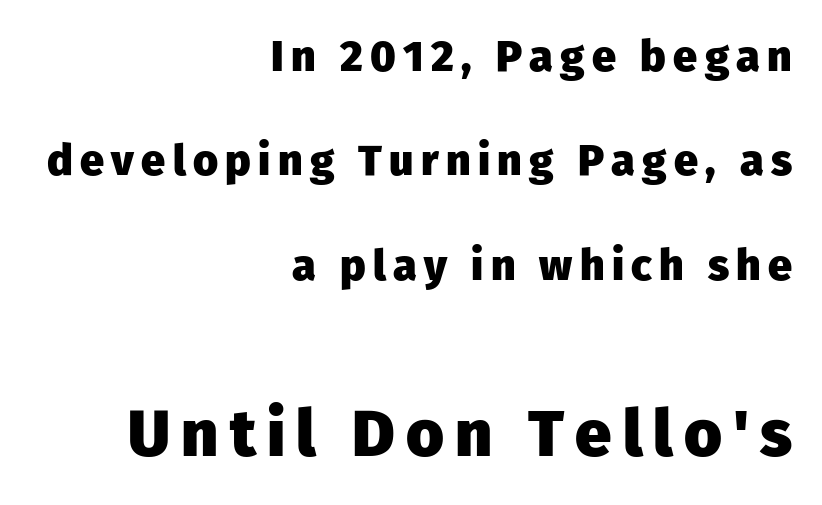
{"serif": "no", "italic": "no", "bold": "yes", "weight": "heavy", "width": "normal", "stroke_contrast": "low", "x_height": "medium", "monospaced": "no", "underline": "no", "align": "right", "line_spacing": "loose", "line_spacing_ratio": 2.43, "larger_block": "second", "size_ratio": 1.51, "glyph_px": 65}
